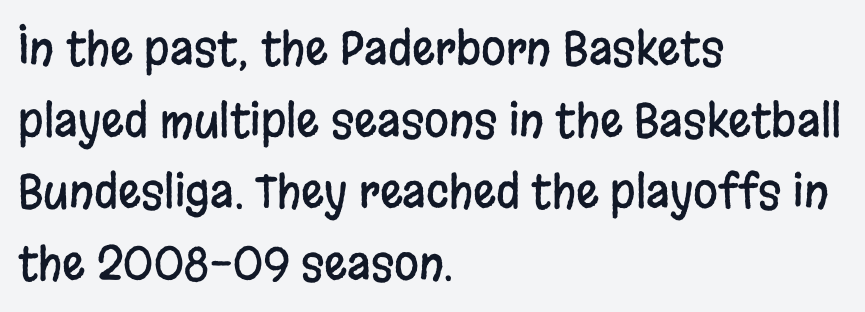
The image shows 45 px condensed sans-serif type, upright; set left-aligned, normal line spacing (1.59x), normal letter spacing, not underlined; low stroke contrast and a large x-height.
